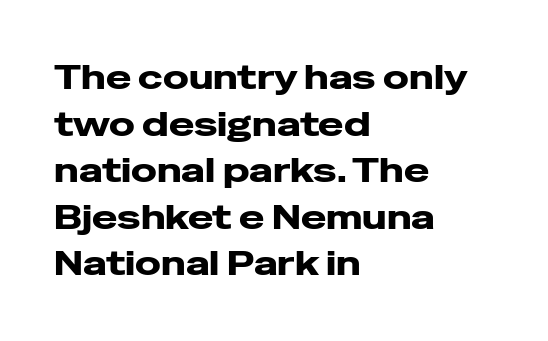
Q: Is the text italic (slanted)? A: No, it is upright.
Q: Is the typeface a serif or a sans-serif typeface? A: Sans-serif.
Q: Is the text underlined? A: No.
Q: How is the paragraph aligned? A: Left-aligned.
Q: Is the spacing between letters normal or unusually wide? A: Normal.
Q: Is the spacing between lines tight, normal or loose? A: Normal.
Q: Width (condensed, normal, or wide)? A: Wide.
Q: Stroke contrast? A: Low.
Q: x-height? A: Medium.
Q: Monospaced? A: No.
